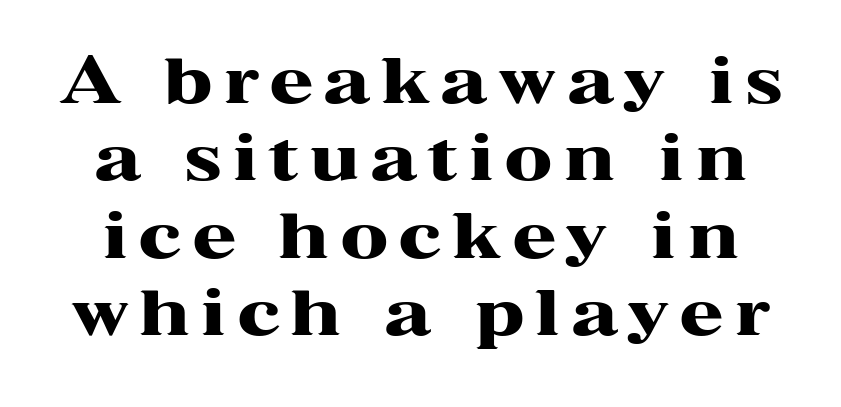
Chunky letters — that's bold for sure. Descenders hang freely into open space. Italic? Not at all — the glyphs are vertical. Varying glyph widths throughout — classic text-font behaviour.
